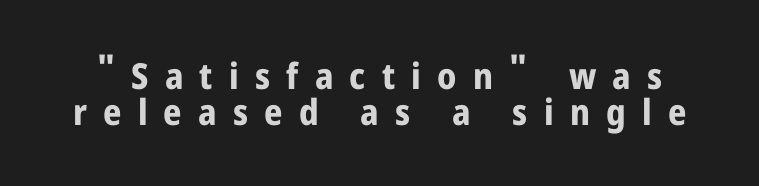
The image shows 36 px bold, condensed sans-serif type, upright; set tight line spacing (0.99x), unusually wide letter spacing (+0.45 em), not underlined; low stroke contrast and a medium x-height.
